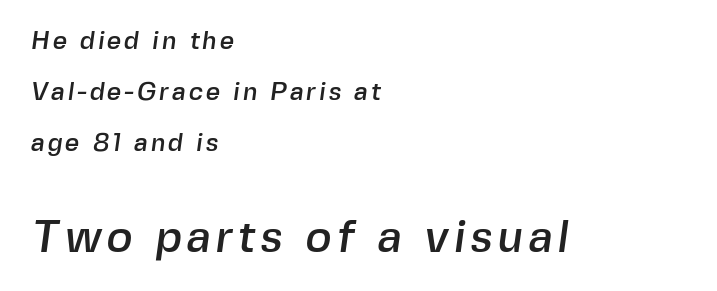
Q: Is the typeface a serif or a sans-serif typeface? A: Sans-serif.
Q: Is the text underlined? A: No.
Q: How is the paragraph aligned? A: Left-aligned.
Q: Is the spacing between lines tight, normal or loose? A: Loose.
Q: Which block of text is set in a larger size, the first (top) or the second (bottom)? A: The second (bottom) one.
Q: Width (condensed, normal, or wide)? A: Normal.
Q: x-height? A: Medium.
Q: Monospaced? A: No.
